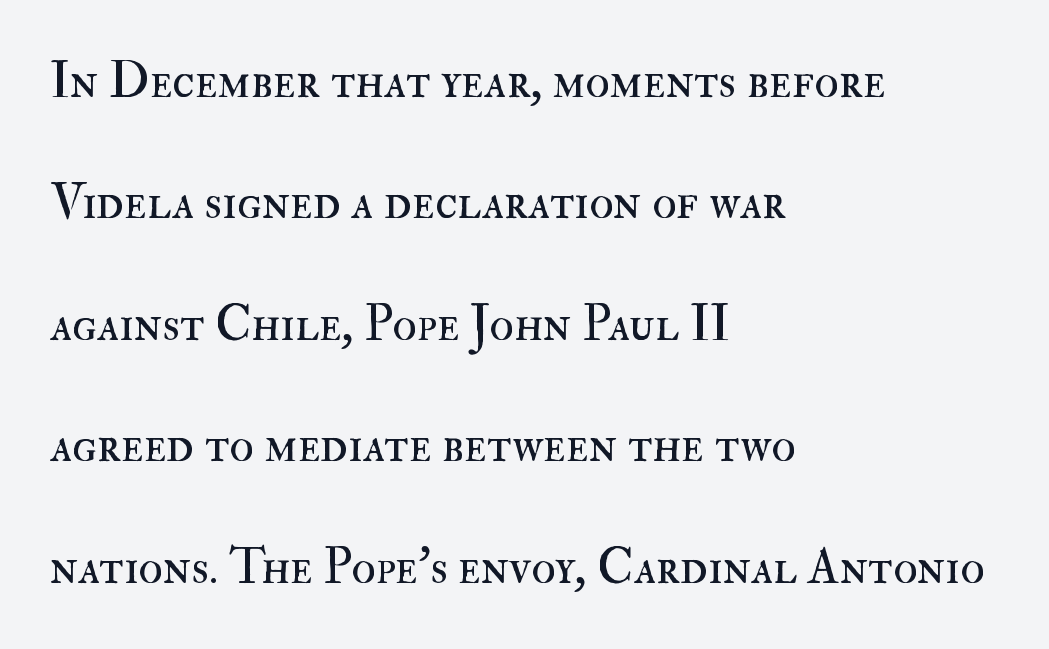
The passage shown is typed in a proportional face where columns would drift. A student would call this left alignment; a typographer would say flush left, rag right. Every stem runs plumb, perpendicular to the baseline. Beneath every word, the page is bare. The cut favours lightness, reaching ordinary text weight at its darkest. You could call the tracking neutral — neither tight nor loose.
